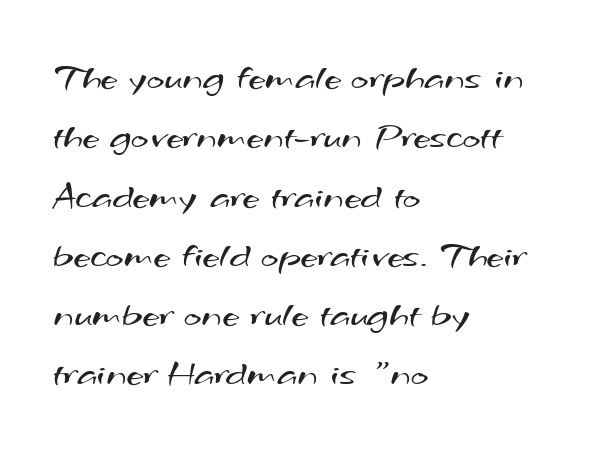
The image shows 38 px regular-weight, wide sans-serif type; set left-aligned, normal line spacing (1.56x), normal letter spacing, not underlined; medium stroke contrast and a small x-height.
